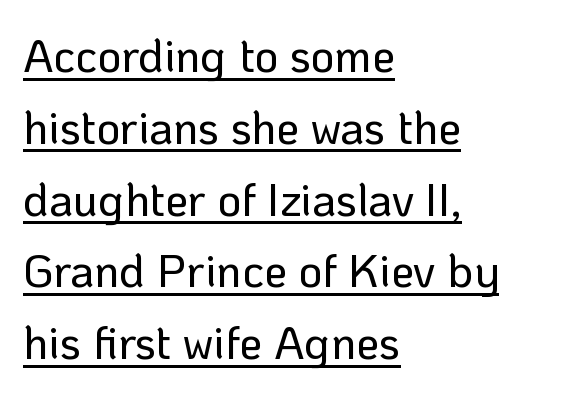
The image shows 46 px sans-serif type, upright; set left-aligned, normal line spacing (1.56x), normal letter spacing, underlined; low stroke contrast and a medium x-height.
